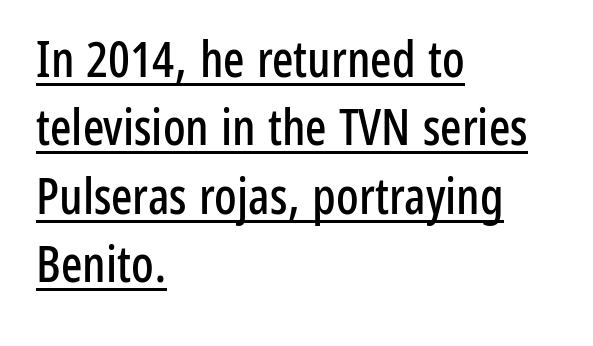
Q: Is the text italic (slanted)? A: No, it is upright.
Q: Is the typeface a serif or a sans-serif typeface? A: Sans-serif.
Q: Is the text underlined? A: Yes.
Q: How is the paragraph aligned? A: Left-aligned.
Q: Is the spacing between letters normal or unusually wide? A: Normal.
Q: Is the spacing between lines tight, normal or loose? A: Normal.
Q: Width (condensed, normal, or wide)? A: Condensed.
Q: Stroke contrast? A: Low.
Q: x-height? A: Medium.
Q: Monospaced? A: No.
